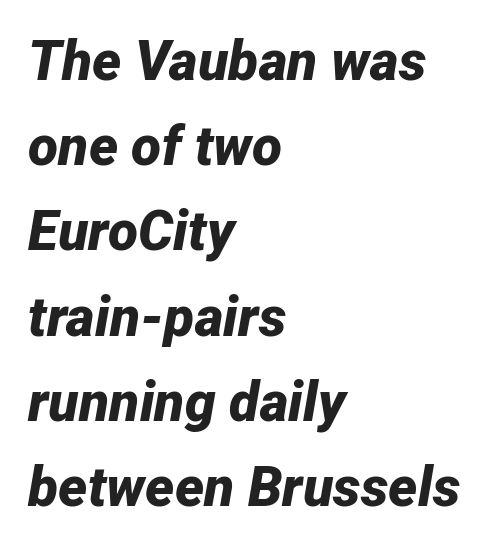
{"italic": "yes", "lean": "right", "slant_degrees": 12, "bold": "yes", "weight": "bold", "width": "normal", "stroke_contrast": "low", "x_height": "medium", "monospaced": "no", "underline": "no", "align": "left", "line_spacing": "normal", "line_spacing_ratio": 1.55, "letter_spacing": "normal", "letter_spacing_em": 0.0, "glyph_px": 55}
